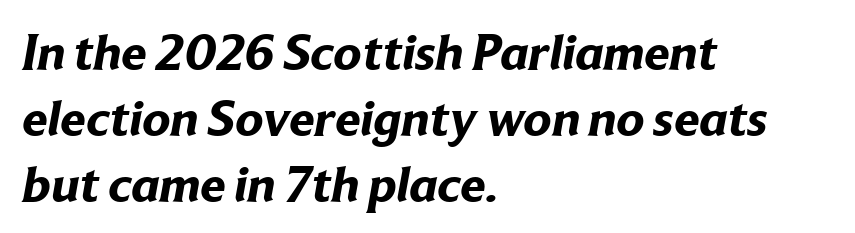
The image shows 51 px bold sans-serif type; set left-aligned, normal line spacing (1.29x), normal letter spacing, not underlined; low stroke contrast and a medium x-height.
